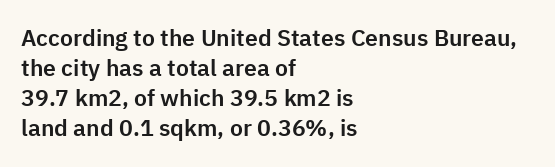
{"italic": "no", "underline": "no", "align": "left", "line_spacing": "normal", "line_spacing_ratio": 1.3, "letter_spacing": "normal", "letter_spacing_em": 0.0, "glyph_px": 23}
